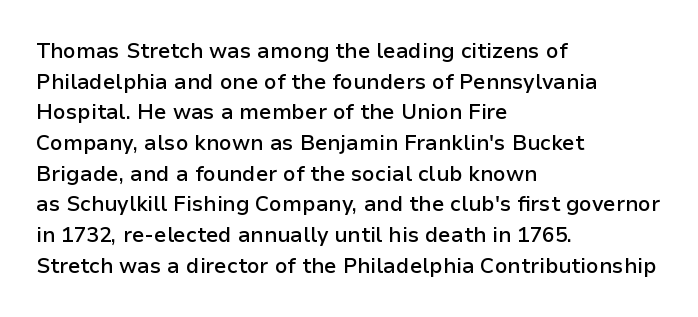
{"italic": "no", "bold": "semi", "underline": "no", "align": "left", "line_spacing": "normal", "line_spacing_ratio": 1.46, "letter_spacing": "normal", "letter_spacing_em": 0.0, "glyph_px": 21}
